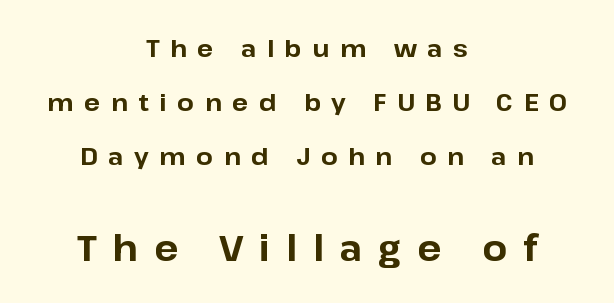
Thick stems and heavy bowls — unmistakably bold. The space beneath each line is pristine and unruled. The lettering stays uniformly vertical, giving the passage a roman look. I'd call this a sans setting — the letters go barefoot. Horizontal alignment here is central, giving a formal, balanced look. You could not count columns in this text — the font is proportionally spaced.
